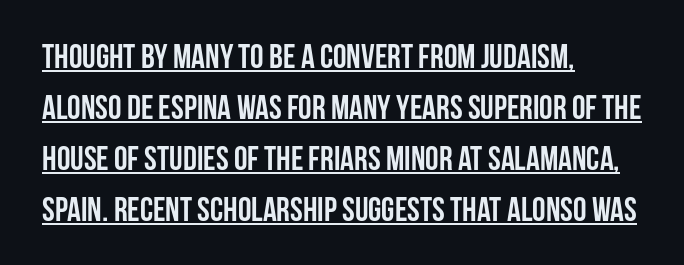
The image shows 34 px semibold, condensed sans-serif type, upright; set left-aligned, normal line spacing (1.5x), normal letter spacing, underlined; low stroke contrast and a large x-height.
